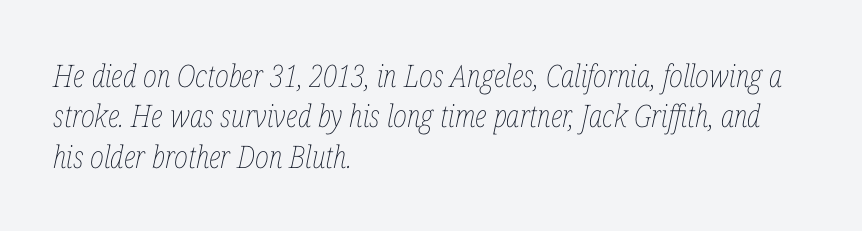
{"italic": "yes", "lean": "right", "slant_degrees": 12, "bold": "no", "weight": "thin", "width": "condensed", "stroke_contrast": "low", "x_height": "medium", "monospaced": "no", "underline": "no", "align": "left", "line_spacing": "normal", "line_spacing_ratio": 1.3, "letter_spacing": "normal", "letter_spacing_em": 0.0, "glyph_px": 31}
